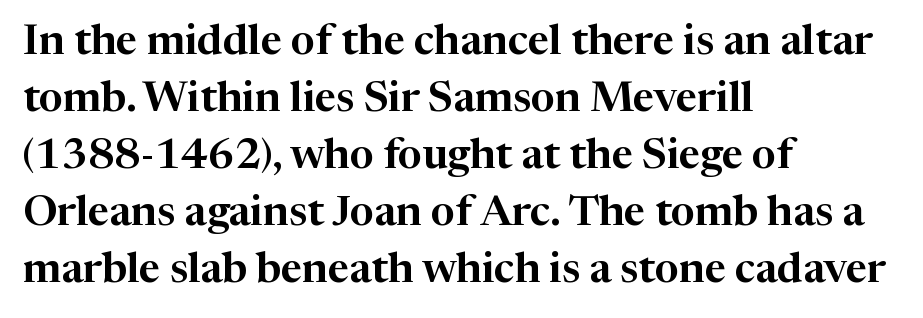
Q: Is the text italic (slanted)? A: No, it is upright.
Q: Is the typeface a serif or a sans-serif typeface? A: Serif.
Q: Is the text underlined? A: No.
Q: How is the paragraph aligned? A: Left-aligned.
Q: Is the spacing between letters normal or unusually wide? A: Normal.
Q: Is the spacing between lines tight, normal or loose? A: Normal.
Q: Width (condensed, normal, or wide)? A: Normal.
Q: Stroke contrast? A: High.
Q: x-height? A: Medium.
Q: Monospaced? A: No.
